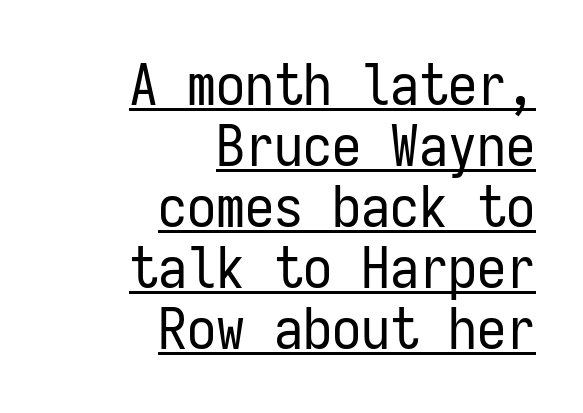
There is no visible air inserted between adjacent glyphs. The rendering uses the underline text-decoration. Baseline-to-baseline distance is barely more than the letter height. Leftover space on each line is placed entirely before the opening word. A typesetter would mark this as roman, not italic.
